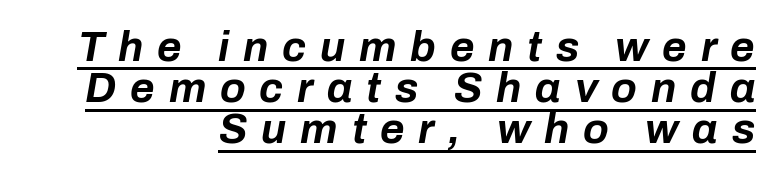
{"italic": "yes", "lean": "right", "slant_degrees": 10, "bold": "yes", "weight": "bold", "width": "normal", "stroke_contrast": "low", "x_height": "medium", "monospaced": "no", "underline": "yes", "align": "right", "line_spacing": "tight", "line_spacing_ratio": 0.98, "letter_spacing": "wide", "letter_spacing_em": 0.33, "glyph_px": 42}
